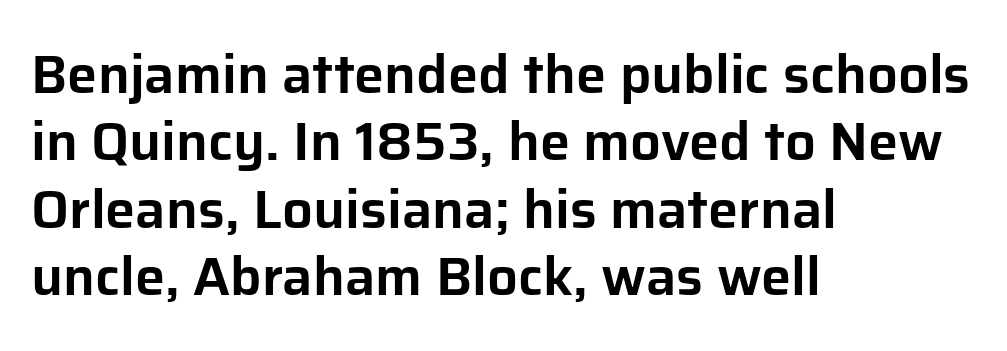
{"serif": "no", "italic": "no", "width": "normal", "stroke_contrast": "low", "x_height": "medium", "monospaced": "no", "underline": "no", "align": "left", "line_spacing": "normal", "line_spacing_ratio": 1.25, "letter_spacing": "normal", "letter_spacing_em": 0.0, "glyph_px": 54}
